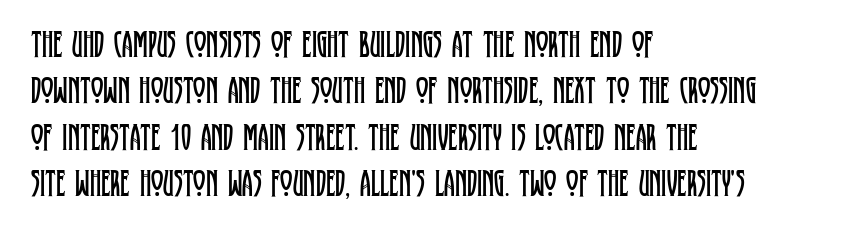
The image shows 38 px regular-weight, condensed serif type, upright; set left-aligned, line spacing 1.22x, normal letter spacing, not underlined; low stroke contrast and a large x-height.
